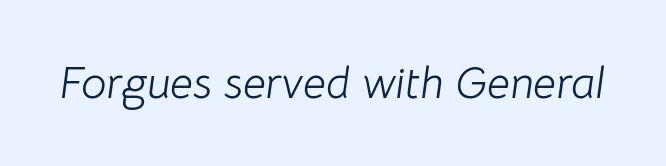
{"italic": "yes", "lean": "right", "slant_degrees": 8, "bold": "no", "weight": "light", "width": "normal", "stroke_contrast": "low", "x_height": "medium", "monospaced": "no", "underline": "no", "letter_spacing": "normal", "letter_spacing_em": 0.0, "glyph_px": 45}
